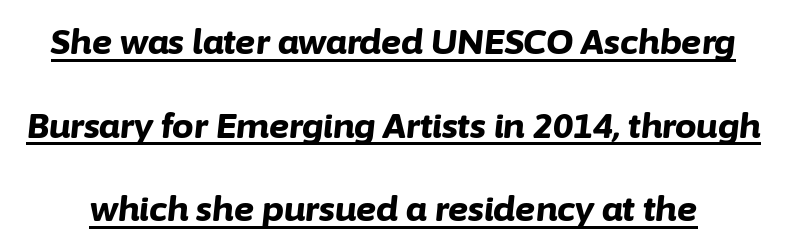
The image shows 34 px bold type, italic (leaning right); set loose line spacing (2.46x), normal letter spacing, underlined; low stroke contrast and a medium x-height.
